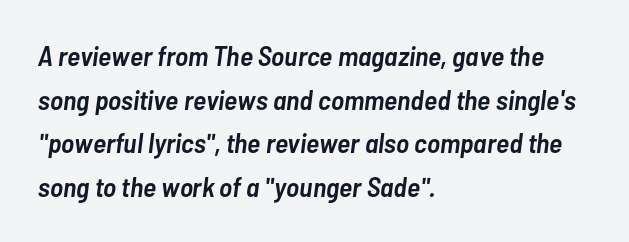
Q: Is the text bold? A: Semi-bold.
Q: Is the text italic (slanted)? A: Yes, it leans right by about 7 degrees.
Q: Is the text underlined? A: No.
Q: How is the paragraph aligned? A: Left-aligned.
Q: Is the spacing between letters normal or unusually wide? A: Normal.
Q: Is the spacing between lines tight, normal or loose? A: Normal.
Q: Width (condensed, normal, or wide)? A: Condensed.
Q: Stroke contrast? A: Low.
Q: x-height? A: Medium.
Q: Monospaced? A: No.
